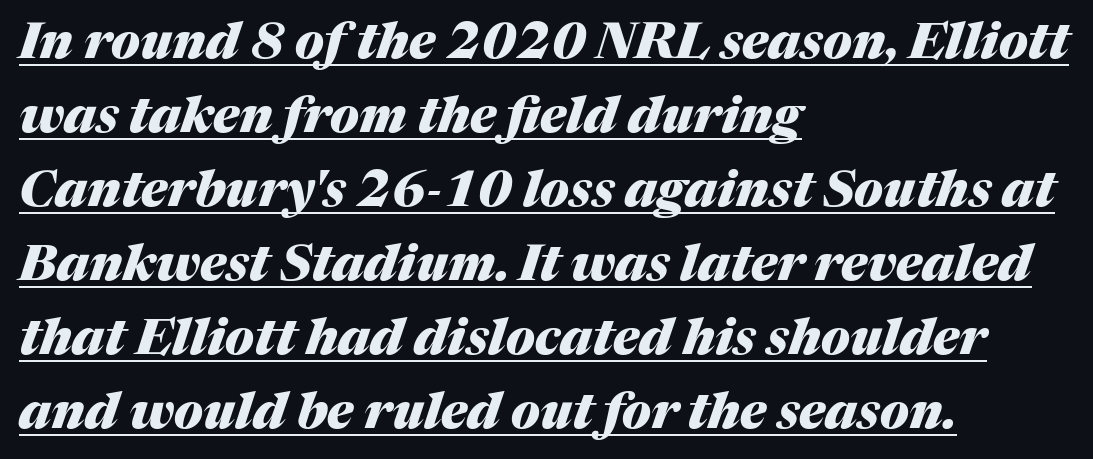
{"italic": "yes", "lean": "right", "slant_degrees": 17, "bold": "yes", "weight": "heavy", "width": "normal", "stroke_contrast": "medium", "x_height": "medium", "monospaced": "no", "underline": "yes", "align": "left", "line_spacing": "normal", "line_spacing_ratio": 1.48, "letter_spacing": "normal", "letter_spacing_em": 0.0, "glyph_px": 50}
